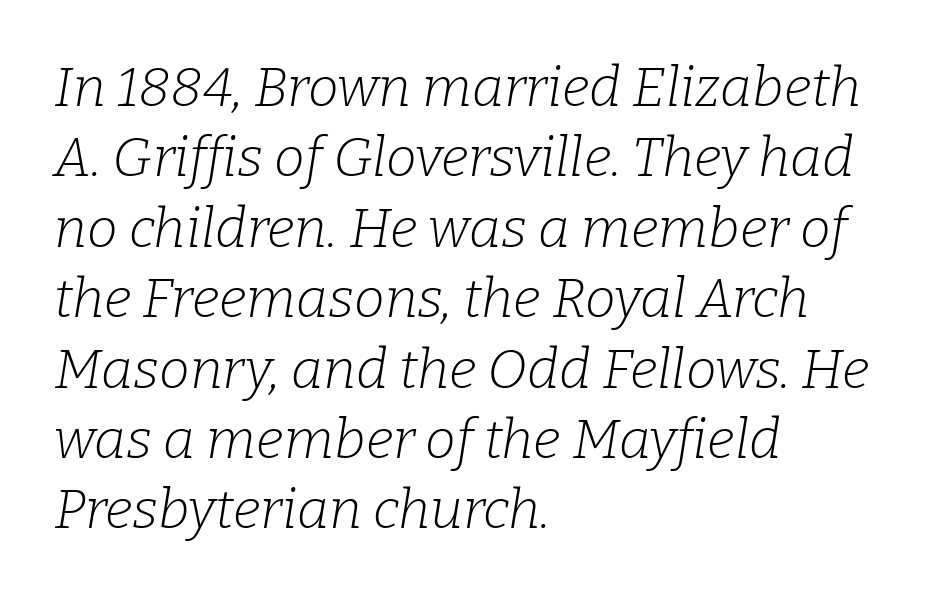
The image shows 55 px light serif type, italic (leaning right); set left-aligned, normal line spacing (1.28x), normal letter spacing, not underlined; low stroke contrast and a medium x-height.
